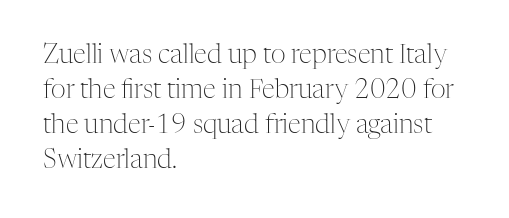
Q: Is the text bold? A: No.
Q: Is the text italic (slanted)? A: No, it is upright.
Q: Is the text underlined? A: No.
Q: How is the paragraph aligned? A: Left-aligned.
Q: Is the spacing between letters normal or unusually wide? A: Normal.
Q: Is the spacing between lines tight, normal or loose? A: Normal.
